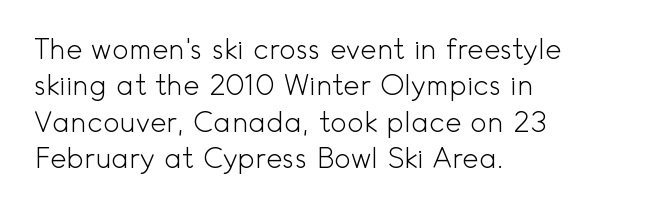
Each word holds together tightly as a unit, with standard inter-letter gaps. The passage shown is not underscored anywhere. You could not count columns in this text — the font is proportionally spaced. The block of text has a typical density, with ordinary space between rows. You can tell it's not italic because the verticals are truly vertical.
